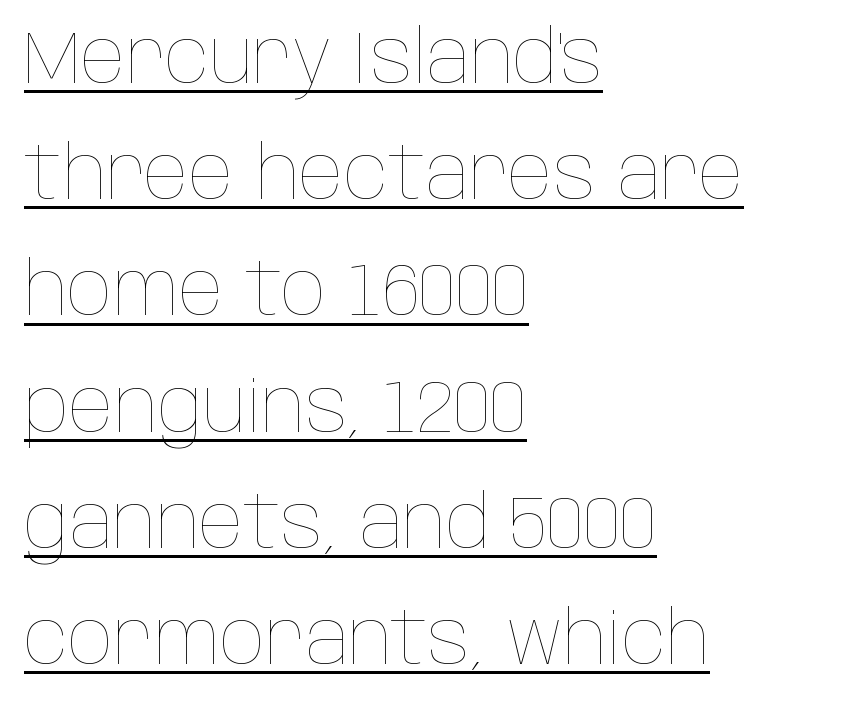
{"italic": "no", "bold": "no", "weight": "thin", "width": "condensed", "stroke_contrast": "low", "x_height": "large", "monospaced": "no", "underline": "yes", "align": "left", "line_spacing": "normal", "line_spacing_ratio": 1.57, "letter_spacing": "normal", "letter_spacing_em": 0.0, "glyph_px": 74}
